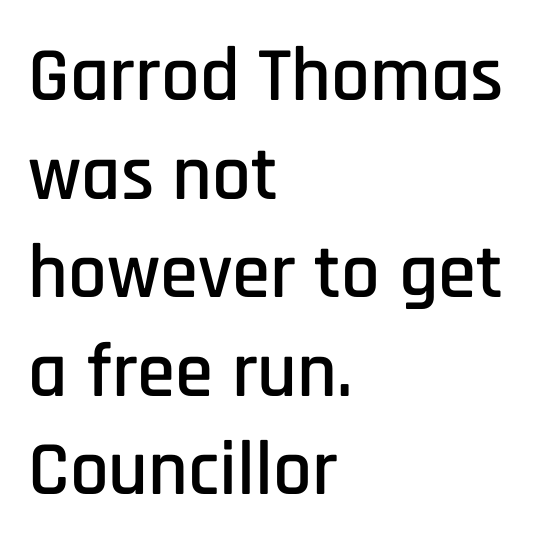
This sample uses a sans-serif face. Do the characters align in a grid? No, the font is proportional. In CSS terms this would be text-align: left. The specimen reads as upright at a glance.
